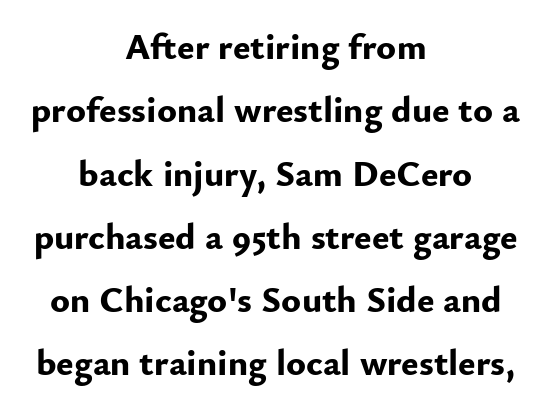
{"serif": "no", "italic": "no", "bold": "yes", "weight": "bold", "width": "normal", "stroke_contrast": "low", "x_height": "small", "monospaced": "no", "underline": "no", "align": "center", "line_spacing_ratio": 1.71, "letter_spacing": "normal", "letter_spacing_em": 0.0, "glyph_px": 37}
